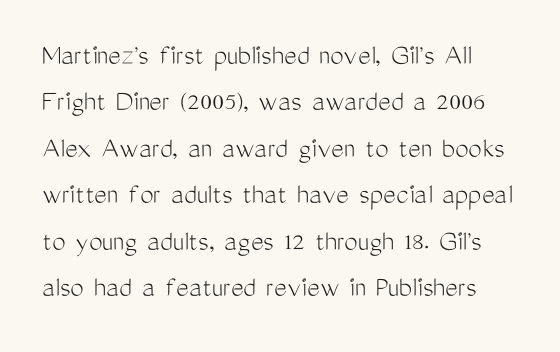
Q: Is the text bold? A: No.
Q: Is the text italic (slanted)? A: No, it is upright.
Q: Is the typeface a serif or a sans-serif typeface? A: Sans-serif.
Q: Is the text underlined? A: No.
Q: How is the paragraph aligned? A: Left-aligned.
Q: Is the spacing between letters normal or unusually wide? A: Normal.
Q: Is the spacing between lines tight, normal or loose? A: Normal.
Q: Width (condensed, normal, or wide)? A: Condensed.
Q: Stroke contrast? A: Medium.
Q: x-height? A: Medium.
Q: Monospaced? A: No.
